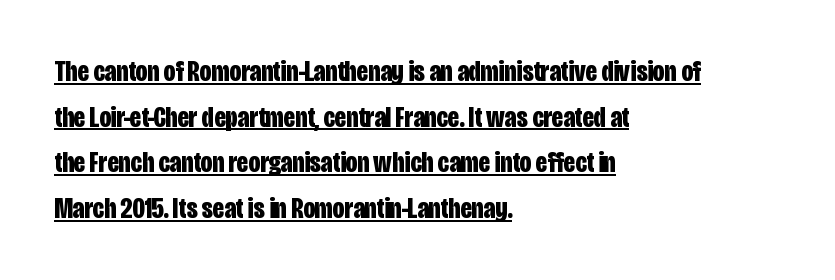
A baseline rule has been typeset under these characters. The letters stand straight up with perfectly vertical stems. Where is the straight margin? On the left. This rendering leaves character spacing at its baseline value. Students, this is bold: see how much ink each stroke carries. This sample uses a sans-serif face.
